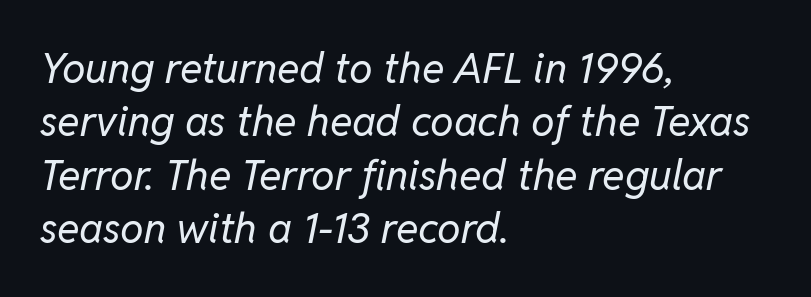
{"italic": "yes", "lean": "right", "slant_degrees": 11, "bold": "no", "weight": "regular", "width": "normal", "stroke_contrast": "low", "x_height": "medium", "monospaced": "no", "underline": "no", "align": "left", "line_spacing": "normal", "line_spacing_ratio": 1.27, "letter_spacing": "normal", "letter_spacing_em": 0.0, "glyph_px": 42}
